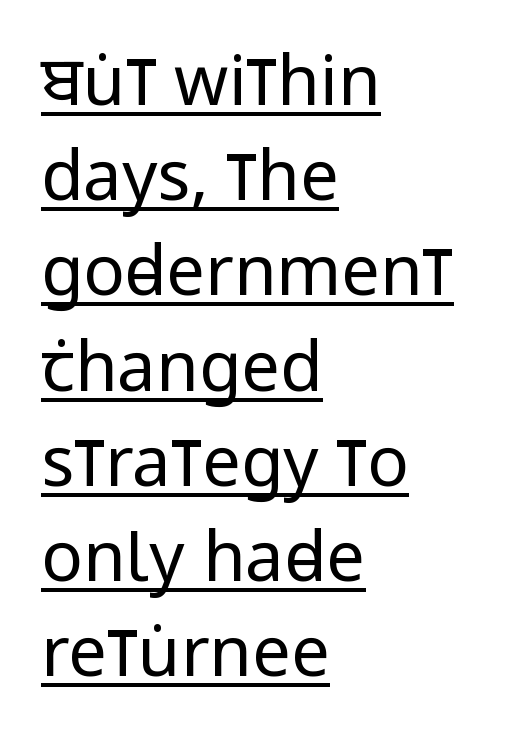
The image shows 69 px regular-weight, condensed sans-serif type, upright; set left-aligned, normal line spacing (1.38x), normal letter spacing, underlined; low stroke contrast and a large x-height.
